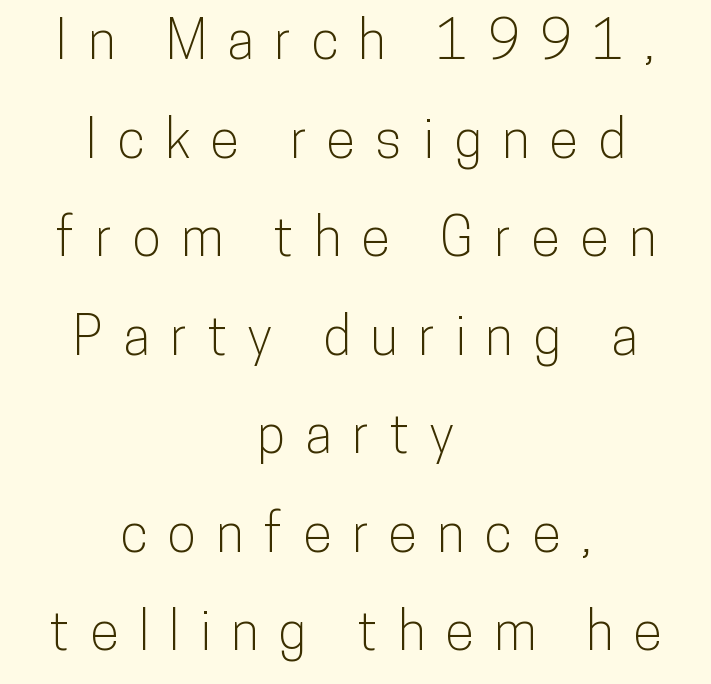
{"serif": "no", "italic": "no", "width": "condensed", "stroke_contrast": "low", "x_height": "medium", "monospaced": "no", "underline": "no", "align": "center", "line_spacing_ratio": 1.86, "letter_spacing": "wide", "letter_spacing_em": 0.38, "glyph_px": 53}
